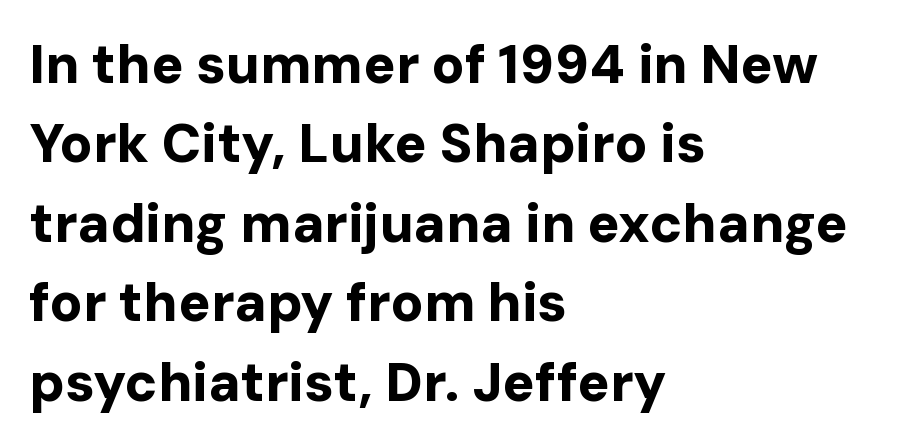
Between one letter and the next there's only the usual sliver of space. Typographically, this falls in the sans-serif category. A bare baseline throughout the passage. This is roman type, the default non-slanted kind.
